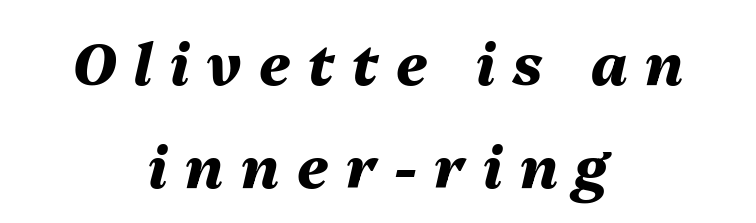
Q: Is the text bold? A: Yes.
Q: Is the text italic (slanted)? A: Yes, it leans right by about 13 degrees.
Q: Is the text underlined? A: No.
Q: How is the paragraph aligned? A: Centered.
Q: Is the spacing between letters normal or unusually wide? A: Unusually wide.
Q: Width (condensed, normal, or wide)? A: Normal.
Q: Stroke contrast? A: Medium.
Q: x-height? A: Medium.
Q: Monospaced? A: No.
